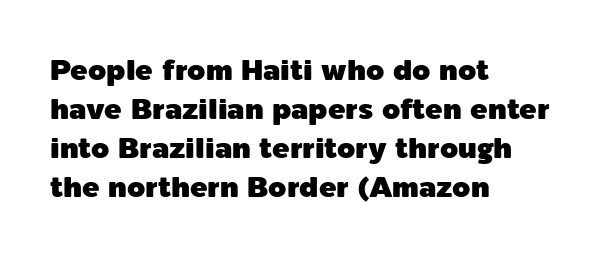
The image shows 29 px sans-serif type, upright; set left-aligned, normal line spacing (1.34x), normal letter spacing, not underlined; a medium x-height.
